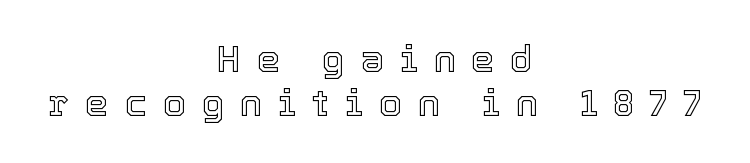
The image shows 37 px text type, upright; set centered, line spacing 1.2x, unusually wide letter spacing (+0.43 em), not underlined; a medium x-height.
